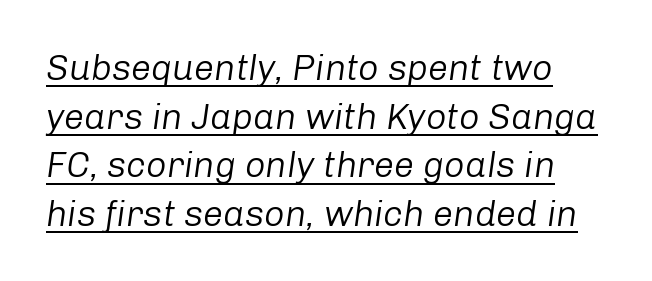
Q: Is the text bold? A: No.
Q: Is the text italic (slanted)? A: Yes, it leans right by about 8 degrees.
Q: Is the text underlined? A: Yes.
Q: Is the spacing between letters normal or unusually wide? A: Normal.
Q: Is the spacing between lines tight, normal or loose? A: Normal.
Q: Width (condensed, normal, or wide)? A: Normal.
Q: Stroke contrast? A: Low.
Q: x-height? A: Medium.
Q: Monospaced? A: No.
